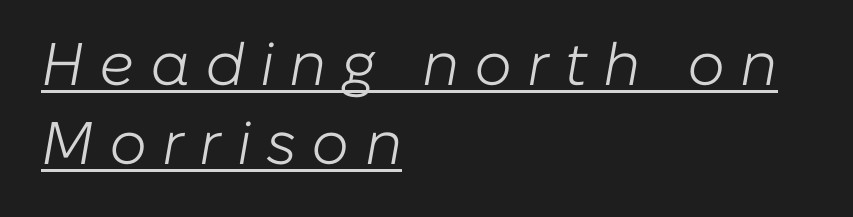
Q: Is the text bold? A: No.
Q: Is the text italic (slanted)? A: Yes, it leans right by about 10 degrees.
Q: Is the text underlined? A: Yes.
Q: How is the paragraph aligned? A: Left-aligned.
Q: Is the spacing between letters normal or unusually wide? A: Unusually wide.
Q: Is the spacing between lines tight, normal or loose? A: Normal.
Q: Width (condensed, normal, or wide)? A: Normal.
Q: Stroke contrast? A: Low.
Q: x-height? A: Medium.
Q: Monospaced? A: No.
